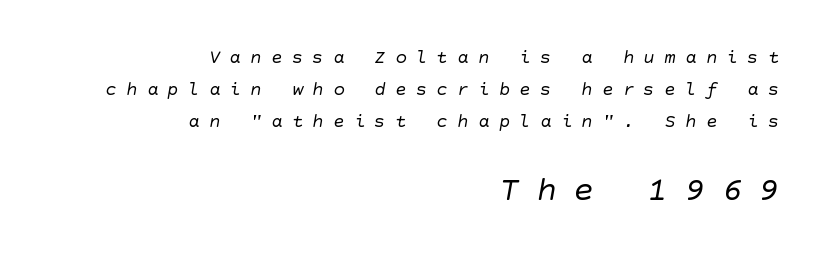
The image shows 34 px regular-weight sans-serif type; set right-aligned, normal line spacing (1.68x), unusually wide letter spacing (+0.49 em), not underlined; the second (bottom) block is 1.79x larger; low stroke contrast and a large x-height.
